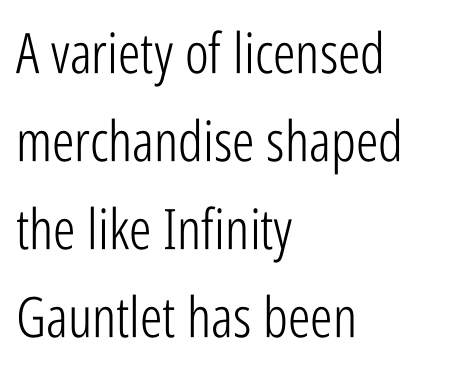
A typesetter would call this zero additional tracking. Nothing sits at the stroke ends, so this counts as sans-serif. This block has exactly the height ordinary leading produces. Spacing verdict: proportional, widths tailored to each character.
